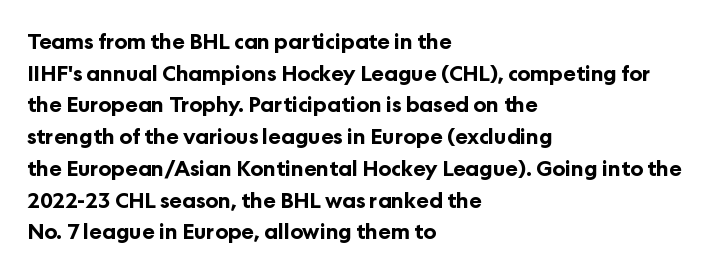
Q: Is the text bold? A: Yes.
Q: Is the text italic (slanted)? A: No, it is upright.
Q: Is the text underlined? A: No.
Q: How is the paragraph aligned? A: Left-aligned.
Q: Is the spacing between letters normal or unusually wide? A: Normal.
Q: Is the spacing between lines tight, normal or loose? A: Normal.
